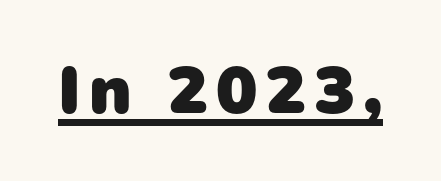
{"serif": "no", "bold": "yes", "weight": "heavy", "width": "normal", "stroke_contrast": "low", "x_height": "medium", "monospaced": "no", "underline": "yes", "glyph_px": 69}
